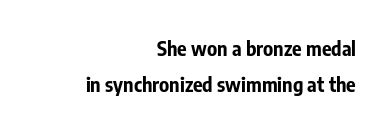
The image shows 20 px bold type, upright; set right-aligned, line spacing 1.81x, normal letter spacing, not underlined.
